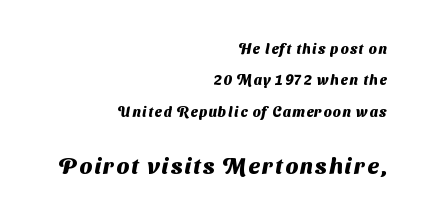
The image shows 22 px bold type; set right-aligned, loose line spacing (2.25x), not underlined; the second (bottom) block is 1.57x larger.
